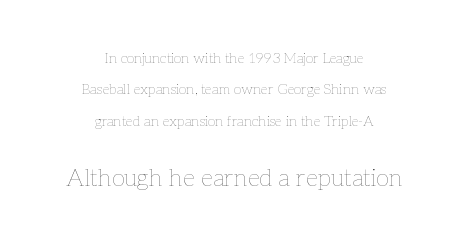
{"italic": "no", "bold": "no", "underline": "no", "align": "center", "line_spacing": "loose", "line_spacing_ratio": 2.25, "letter_spacing": "normal", "letter_spacing_em": 0.0, "larger_block": "second", "size_ratio": 1.71, "glyph_px": 24}
